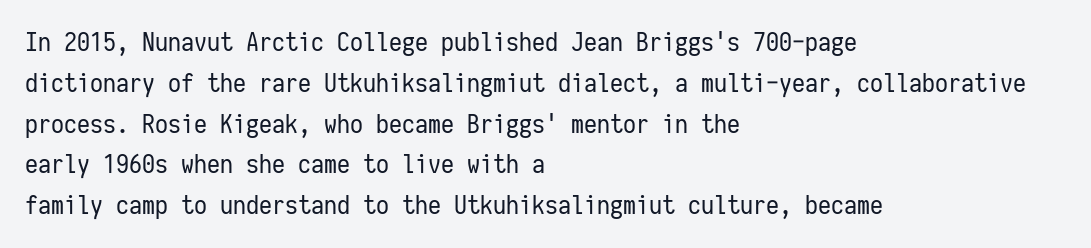
The gap between lines stays unmarked. No extra tracking has been applied to these lines. Does the leading feel generous? No, just average. Short and long lines alike share a common starting point at left.
